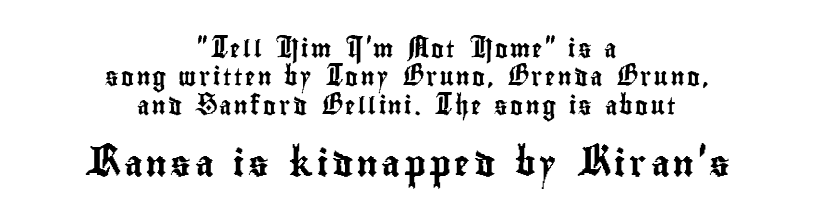
{"italic": "no", "underline": "no", "align": "center", "line_spacing": "normal", "line_spacing_ratio": 1.67, "larger_block": "second", "size_ratio": 1.53, "glyph_px": 26}
